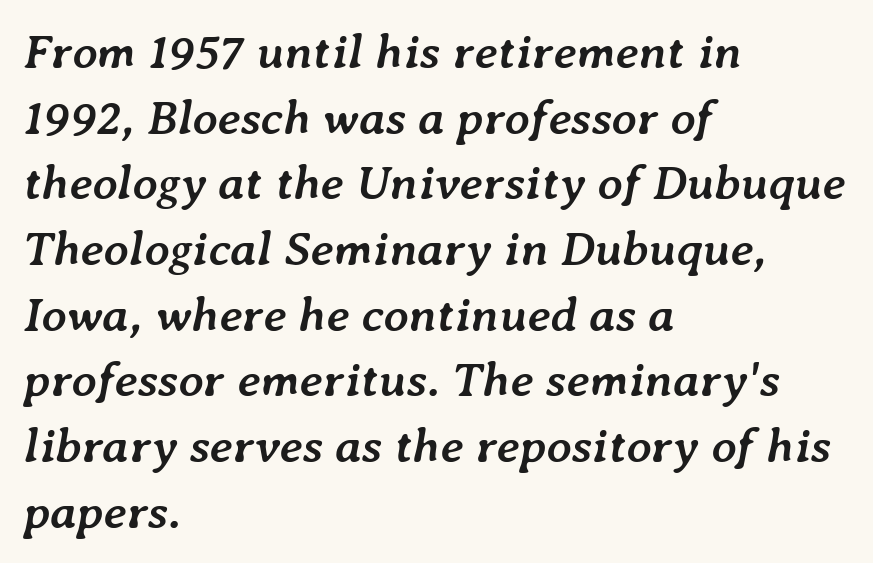
Q: Is the text bold? A: Yes.
Q: Is the text italic (slanted)? A: Yes, it leans right by about 7 degrees.
Q: Is the text underlined? A: No.
Q: How is the paragraph aligned? A: Left-aligned.
Q: Is the spacing between letters normal or unusually wide? A: Normal.
Q: Is the spacing between lines tight, normal or loose? A: Normal.
Q: Width (condensed, normal, or wide)? A: Normal.
Q: Stroke contrast? A: Low.
Q: x-height? A: Medium.
Q: Monospaced? A: No.
